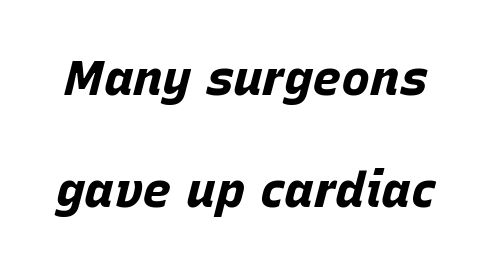
The image shows 49 px bold type, italic (leaning right); set loose line spacing (2.29x), normal letter spacing, not underlined; low stroke contrast and a large x-height.
